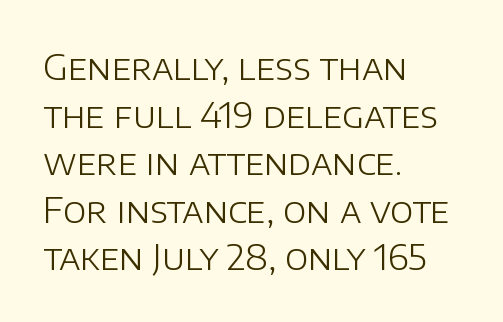
The characters are drawn with everyday or finer stroke widths. Do the letters lean? They stand straight. The line-height multiplier appears to be the usual default. The passage shown is typed in a proportional face where columns would drift. Horizontal alignment here is leftward, the default for most running prose.
